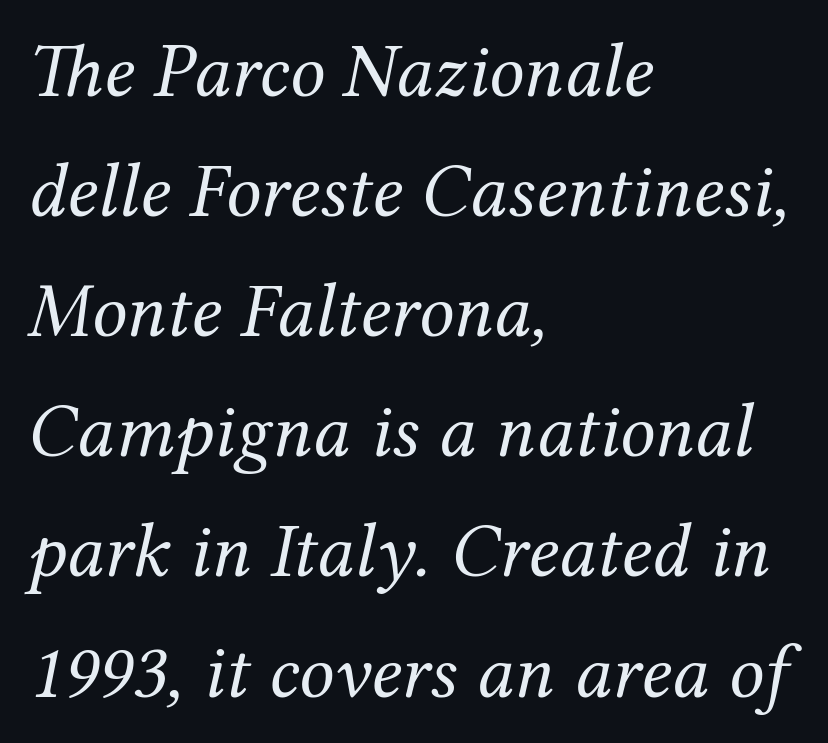
The image shows 78 px regular-weight serif type, italic (leaning right); set left-aligned, normal line spacing (1.54x), normal letter spacing, not underlined; medium stroke contrast and a medium x-height.
